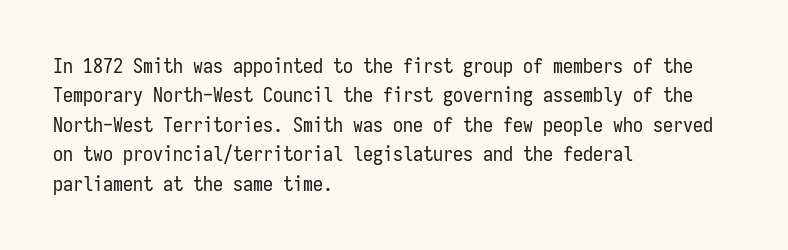
{"italic": "no", "bold": "no", "underline": "no", "align": "left", "line_spacing": "normal", "line_spacing_ratio": 1.47, "letter_spacing": "normal", "letter_spacing_em": 0.0, "glyph_px": 20}
